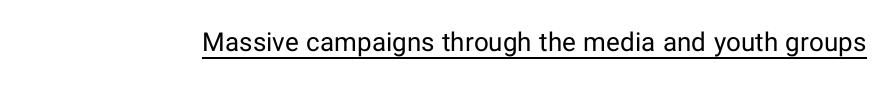
The image shows 26 px text type, upright; set normal letter spacing, underlined.
